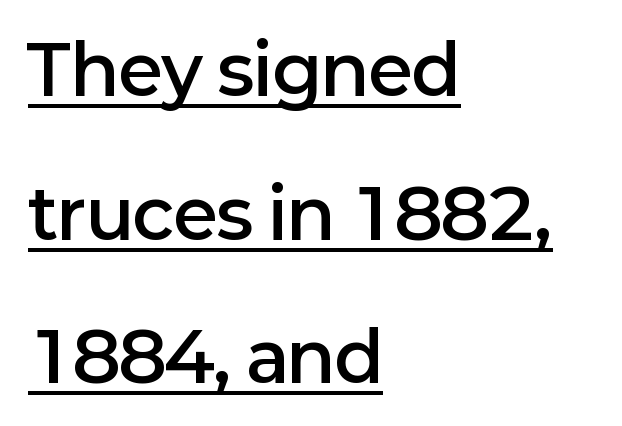
Q: Is the text bold? A: Semi-bold.
Q: Is the text italic (slanted)? A: No, it is upright.
Q: Is the typeface a serif or a sans-serif typeface? A: Sans-serif.
Q: Is the text underlined? A: Yes.
Q: How is the paragraph aligned? A: Left-aligned.
Q: Is the spacing between letters normal or unusually wide? A: Normal.
Q: Is the spacing between lines tight, normal or loose? A: Loose.
Q: Width (condensed, normal, or wide)? A: Normal.
Q: Stroke contrast? A: Low.
Q: x-height? A: Medium.
Q: Monospaced? A: No.
